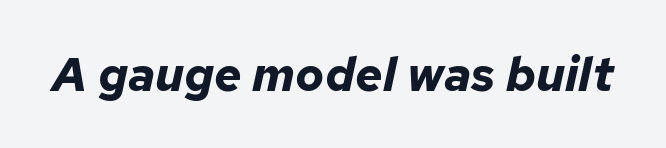
Each letter keeps its own natural width here, so spacing adapts to shape. In terms of weight, the rendering is a true, heavy bold. Inter-character spacing is left at the font's built-in metrics. Underline: absent.
